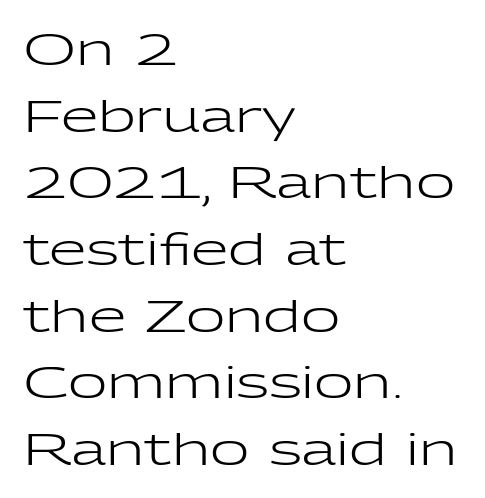
{"serif": "no", "italic": "no", "bold": "no", "weight": "regular", "width": "wide", "stroke_contrast": "low", "x_height": "medium", "monospaced": "no", "underline": "no", "align": "left", "line_spacing": "normal", "line_spacing_ratio": 1.55, "letter_spacing": "normal", "letter_spacing_em": 0.0, "glyph_px": 43}
